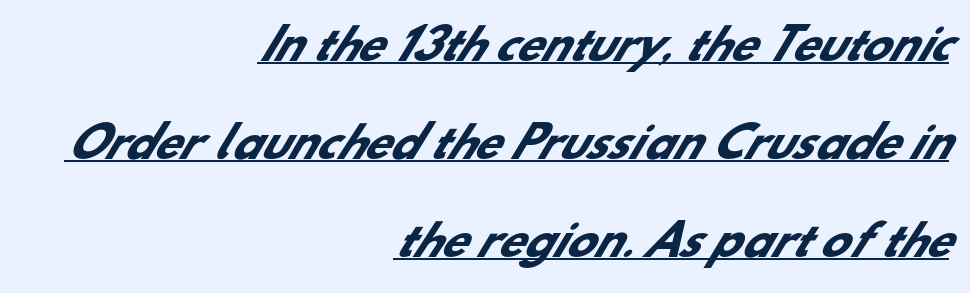
The horizontal fit of the characters is conventional and even. Serifs: no, the terminals of the letterforms are clean. Compared with undecorated copy, this sample adds a rule below the words. The lines are quadded right. Chunky letters — that's bold for sure.
